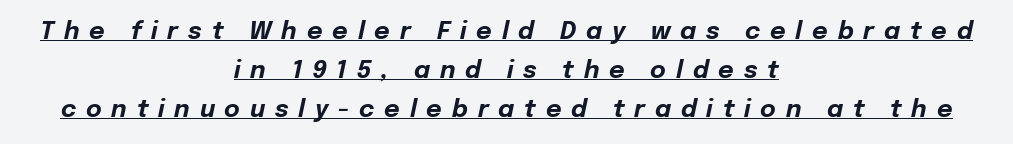
Q: Is the text bold? A: Yes.
Q: Is the text italic (slanted)? A: Yes, it leans right by about 12 degrees.
Q: Is the text underlined? A: Yes.
Q: How is the paragraph aligned? A: Centered.
Q: Is the spacing between letters normal or unusually wide? A: Unusually wide.
Q: Is the spacing between lines tight, normal or loose? A: Normal.
